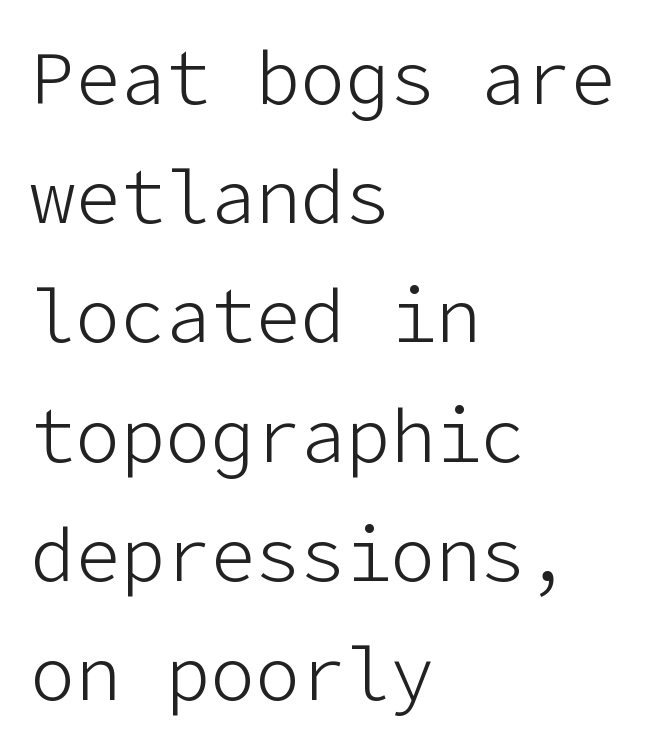
Q: Is the text bold? A: No.
Q: Is the text italic (slanted)? A: No, it is upright.
Q: Is the typeface a serif or a sans-serif typeface? A: Sans-serif.
Q: Is the text underlined? A: No.
Q: How is the paragraph aligned? A: Left-aligned.
Q: Is the spacing between letters normal or unusually wide? A: Normal.
Q: Is the spacing between lines tight, normal or loose? A: Normal.
Q: Width (condensed, normal, or wide)? A: Normal.
Q: Stroke contrast? A: Low.
Q: x-height? A: Medium.
